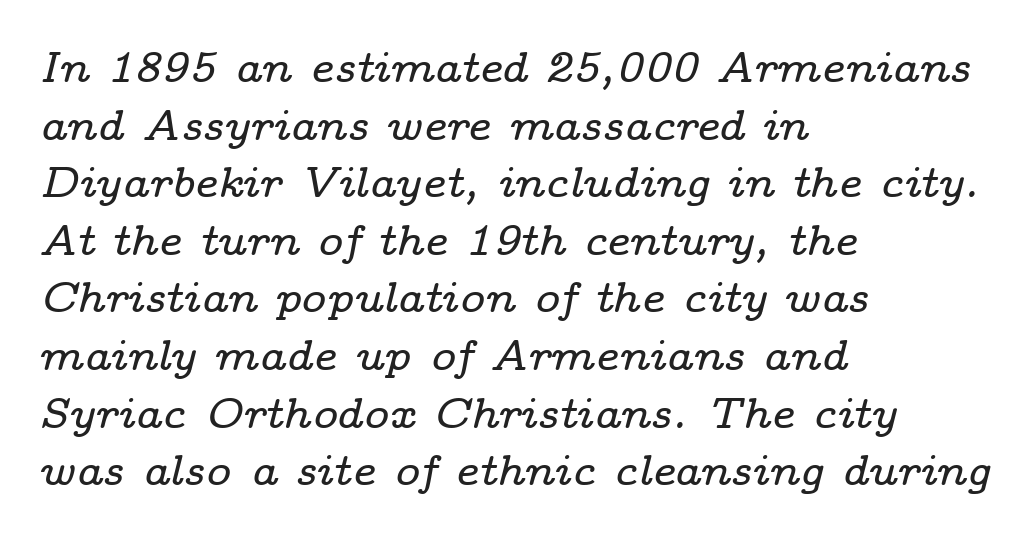
The image shows 43 px wide serif type, italic (leaning right); set left-aligned, normal line spacing (1.34x), normal letter spacing, not underlined; low stroke contrast and a medium x-height.
